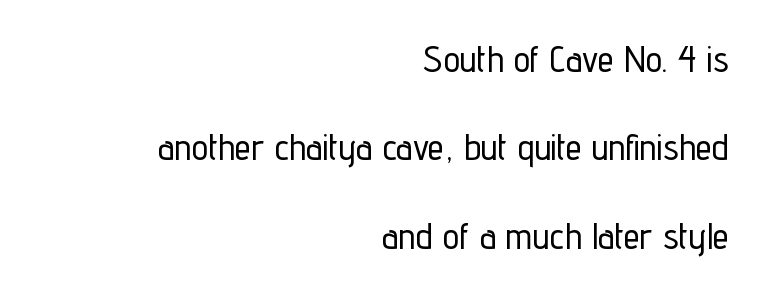
Anything drawn beneath the words? Only blank space. This is sans-serif lettering, the kind often seen on screens and signage. Alignment: flush right. A roman cut, with each character standing at attention. Does the leading feel generous? Absolutely, it's lavish. Spacing verdict: proportional, widths tailored to each character.
